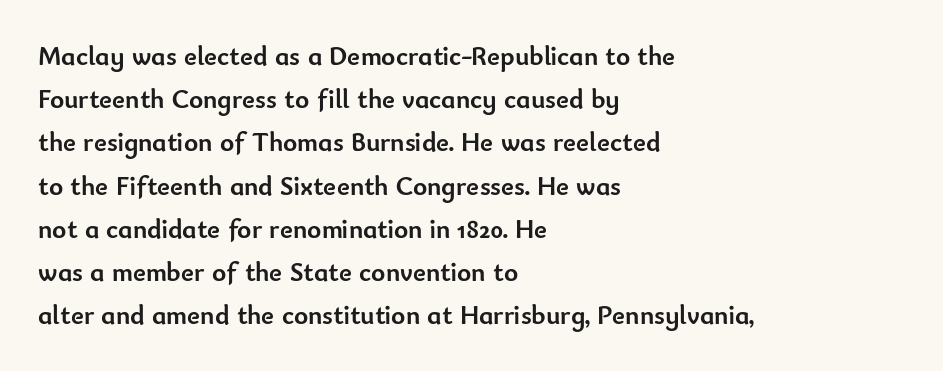
Layout note: lines flush left. Decoration check: the copy has no underline. Each new line begins a customary step beneath the previous one. The characters look thick and weighty, a clear bold. Do the letters lean? They stand straight.
